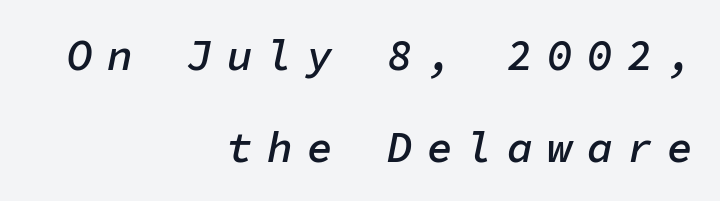
{"italic": "yes", "lean": "right", "slant_degrees": 11, "bold": "semi", "weight": "semibold", "width": "normal", "stroke_contrast": "low", "x_height": "medium", "monospaced": "yes", "underline": "no", "align": "right", "line_spacing": "loose", "line_spacing_ratio": 2.13, "letter_spacing": "wide", "letter_spacing_em": 0.33, "glyph_px": 43}
